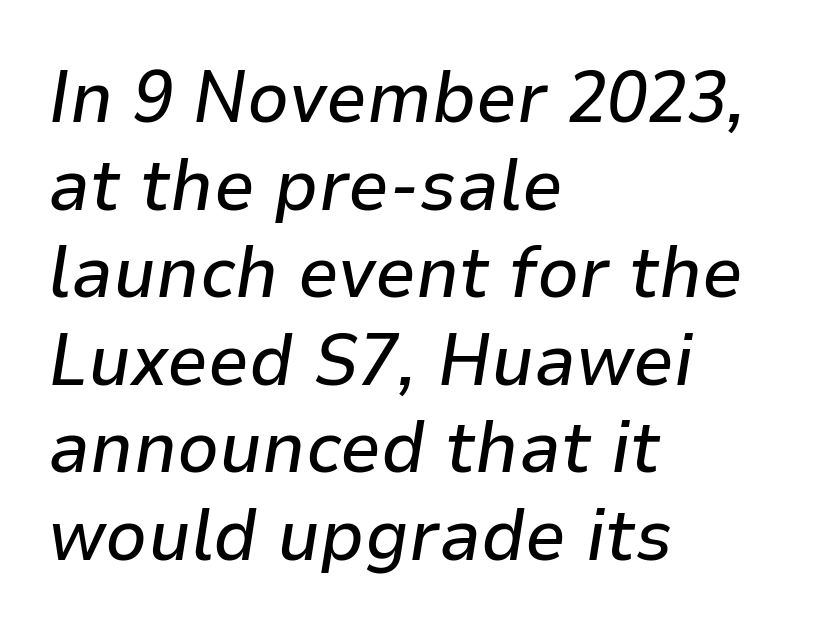
{"italic": "yes", "lean": "right", "slant_degrees": 9, "width": "normal", "stroke_contrast": "low", "x_height": "medium", "monospaced": "no", "underline": "no", "align": "left", "line_spacing_ratio": 1.2, "letter_spacing": "normal", "letter_spacing_em": 0.0, "glyph_px": 73}
